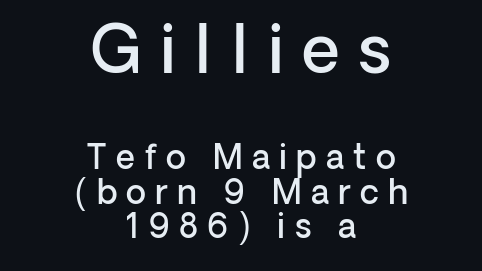
The image shows 66 px semibold sans-serif type, upright; set centered, tight line spacing (1.04x), unusually wide letter spacing (+0.28 em), not underlined; the first (top) block is 2.0x larger; low stroke contrast and a medium x-height.
